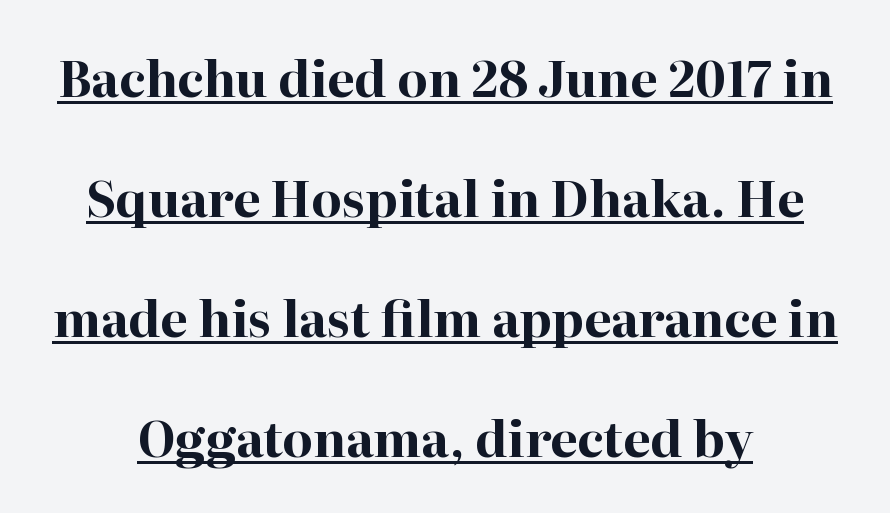
The image shows 49 px bold serif type, upright; set centered, loose line spacing (2.45x), normal letter spacing, underlined; high stroke contrast and a medium x-height.
